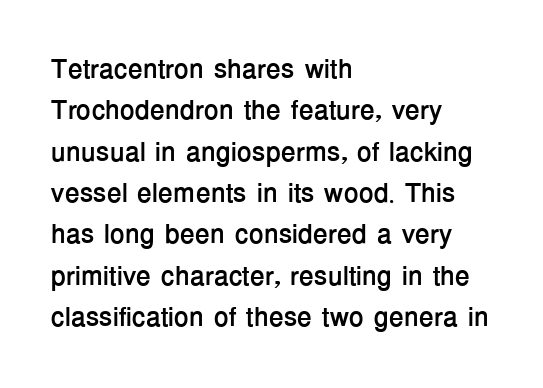
The image shows 27 px bold type, upright; set left-aligned, normal line spacing (1.53x), normal letter spacing, not underlined.
